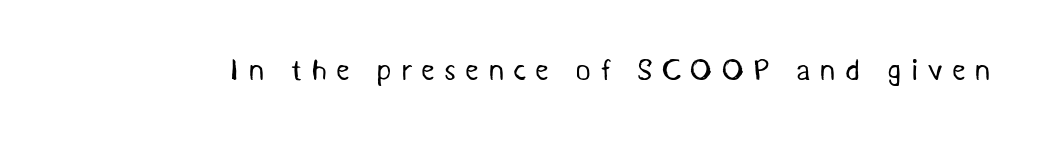
Q: Is the text bold? A: No.
Q: Is the typeface a serif or a sans-serif typeface? A: Sans-serif.
Q: Is the text underlined? A: No.
Q: Is the spacing between letters normal or unusually wide? A: Unusually wide.
Q: Width (condensed, normal, or wide)? A: Normal.
Q: Stroke contrast? A: Medium.
Q: x-height? A: Medium.
Q: Monospaced? A: No.
